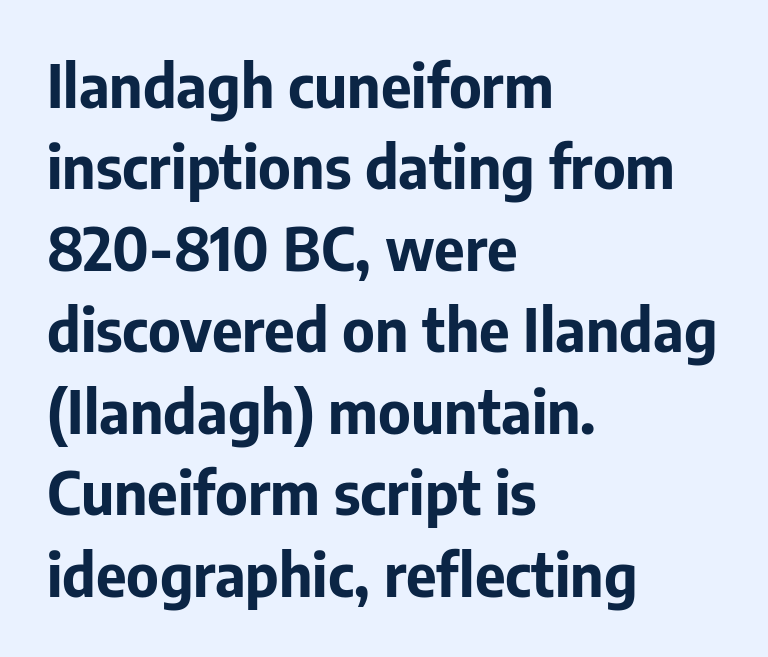
{"serif": "no", "italic": "no", "bold": "yes", "weight": "bold", "width": "normal", "stroke_contrast": "low", "x_height": "medium", "monospaced": "no", "underline": "no", "align": "left", "line_spacing": "normal", "line_spacing_ratio": 1.38, "letter_spacing": "normal", "letter_spacing_em": 0.0, "glyph_px": 59}
